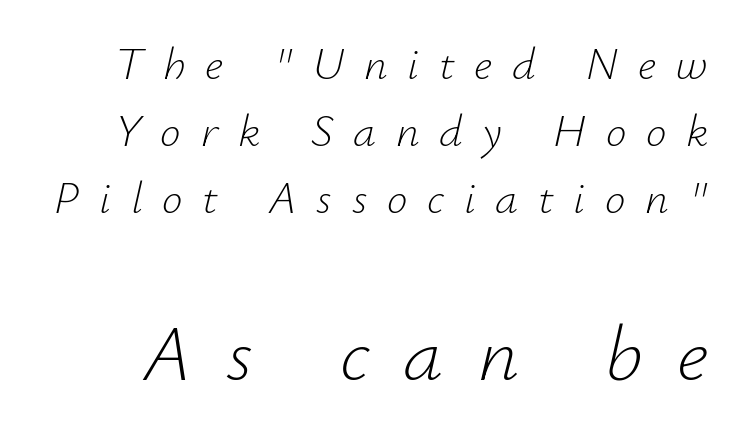
Note the varied advance widths — an 'i' is clearly narrower than an 'm'. The text carries the slant typical of an italic or oblique font. Honestly, the letter spacing is so wide it's the main thing you notice. Regarding leading, the lines here are spaced in the standard way. The later block is typeset at a bigger size than the earlier block.
